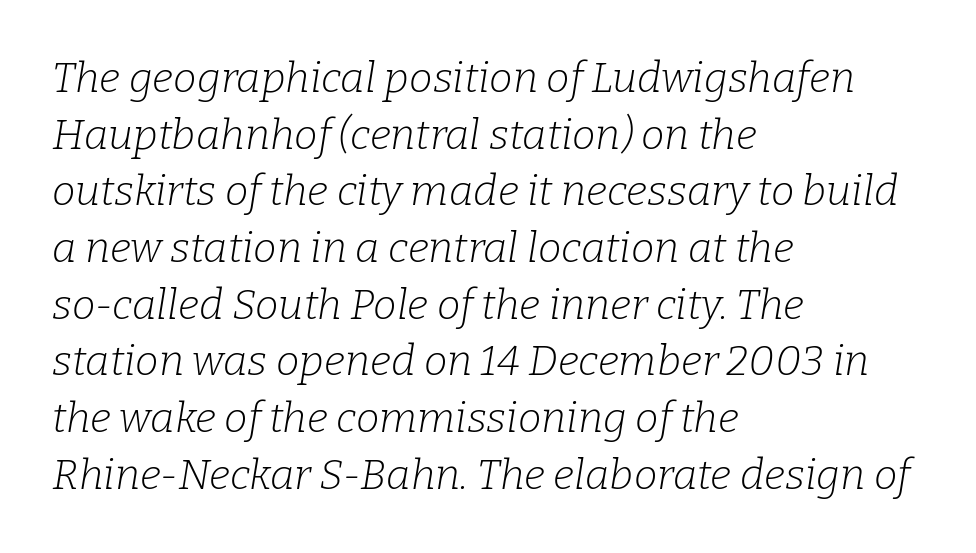
Here the designer chose a conventional face with non-uniform glyph widths. Each stroke keeps to a modest, everyday thickness or less. Does extra space separate the letters? No, they use regular spacing. Typeset ragged right — the left edge is the straight one. Glance below the letters and you will spot only blank space.
